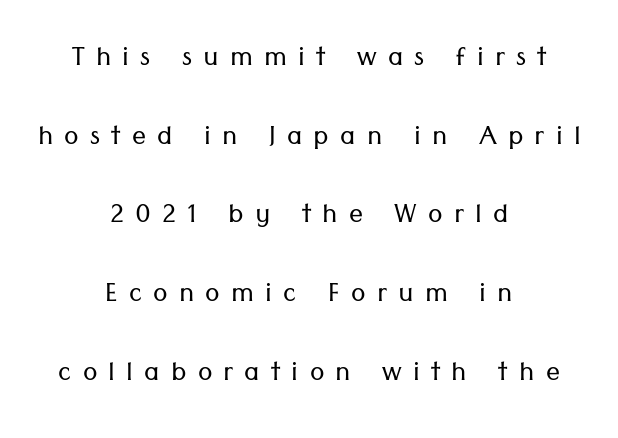
{"serif": "no", "italic": "no", "bold": "no", "weight": "light", "width": "normal", "stroke_contrast": "low", "x_height": "medium", "monospaced": "no", "underline": "no", "align": "center", "line_spacing": "loose", "line_spacing_ratio": 2.25, "letter_spacing": "wide", "letter_spacing_em": 0.32, "glyph_px": 35}
